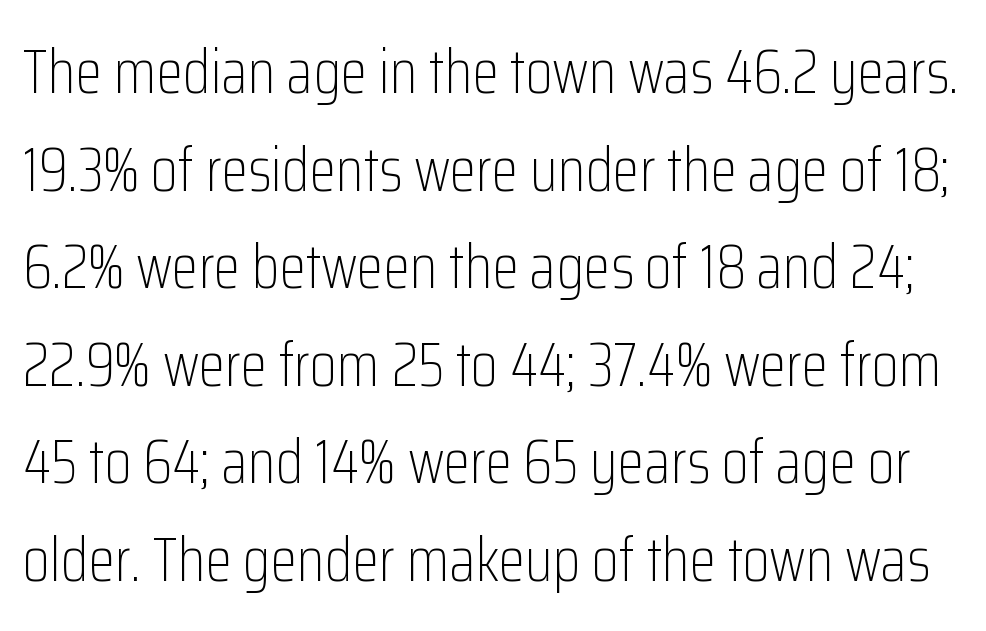
{"serif": "no", "italic": "no", "bold": "no", "weight": "light", "width": "condensed", "stroke_contrast": "low", "x_height": "medium", "monospaced": "no", "underline": "no", "line_spacing": "normal", "line_spacing_ratio": 1.6, "letter_spacing": "normal", "letter_spacing_em": 0.0, "glyph_px": 61}
